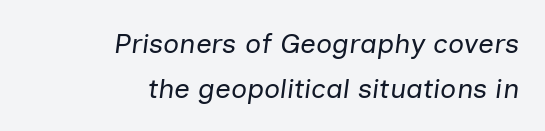
No extra tracking has been applied to these lines. Each letter keeps its own natural width here, so spacing adapts to shape. Quick note: interline space is typical. Stems here are at most as thick as an everyday book face.
